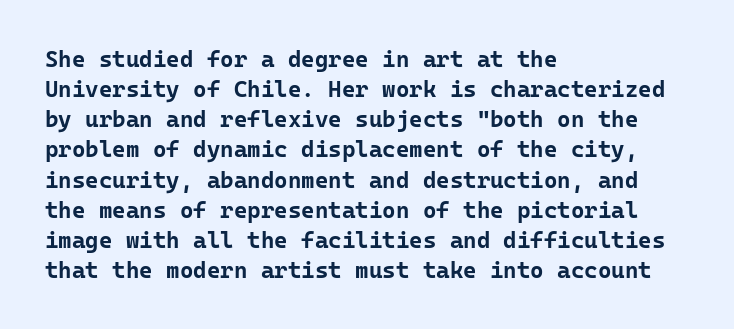
The image shows 23 px bold type, upright; set left-aligned, normal line spacing (1.31x), normal letter spacing, not underlined.
